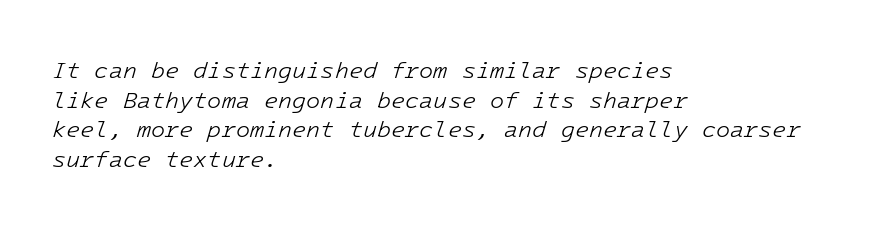
Q: Is the text bold? A: No.
Q: Is the text italic (slanted)? A: Yes, it leans right by about 16 degrees.
Q: Is the text underlined? A: No.
Q: How is the paragraph aligned? A: Left-aligned.
Q: Is the spacing between letters normal or unusually wide? A: Normal.
Q: Is the spacing between lines tight, normal or loose? A: Normal.
